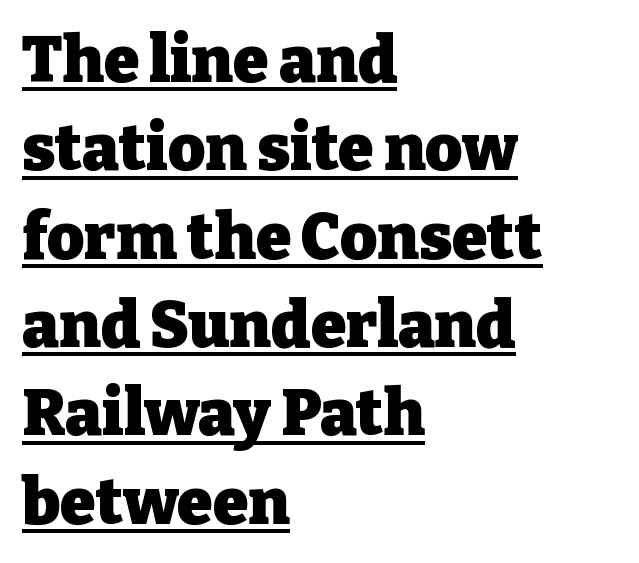
Caption: lettering with a line underneath. Students, this is bold: see how much ink each stroke carries. Interline gaps are of average width in this sample. Varying glyph widths throughout — classic text-font behaviour. It's the straight-up-and-down kind of type.
